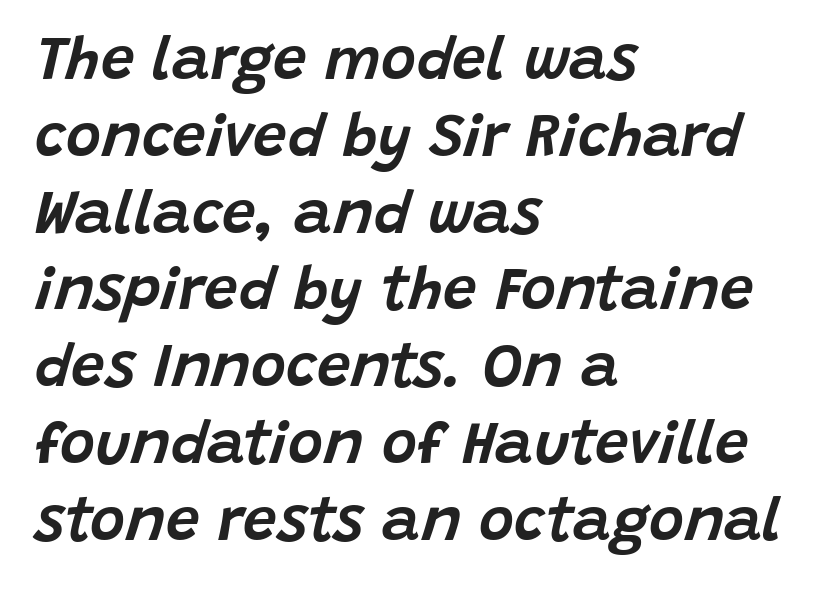
Q: Is the text italic (slanted)? A: Yes, it leans right by about 15 degrees.
Q: Is the text underlined? A: No.
Q: How is the paragraph aligned? A: Left-aligned.
Q: Is the spacing between letters normal or unusually wide? A: Normal.
Q: Is the spacing between lines tight, normal or loose? A: Normal.
Q: Width (condensed, normal, or wide)? A: Normal.
Q: Stroke contrast? A: Low.
Q: x-height? A: Large.
Q: Monospaced? A: No.
